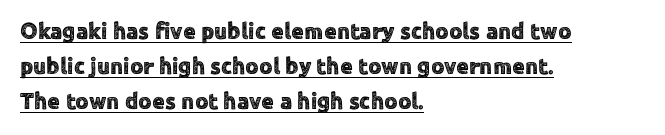
The image shows 23 px text type, upright; set left-aligned, normal line spacing (1.53x), normal letter spacing, underlined.
